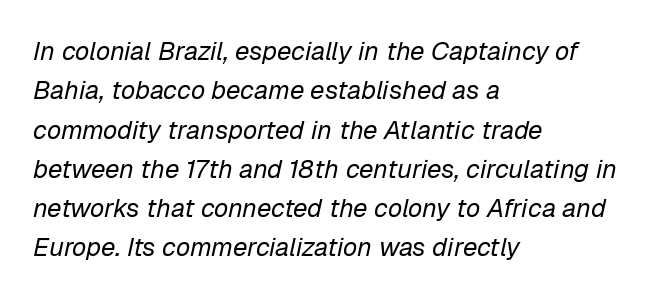
Bold? No — there's no thickening of the strokes. Is the type slanted? Yes — the strokes lean at a clear angle. The paragraph has a hard left edge and a soft right edge. The string is rendered with underlining switched off. The vertical gap from one line to the next is medium.
